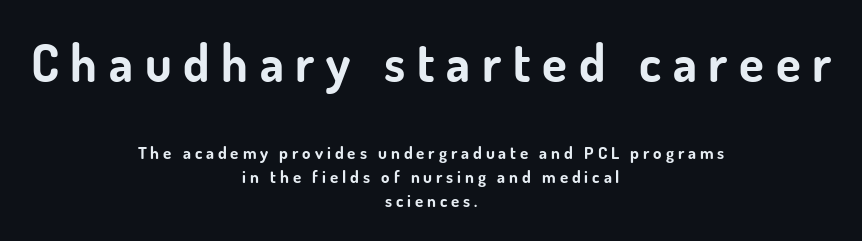
Q: Is the text bold? A: Yes.
Q: Is the text italic (slanted)? A: No, it is upright.
Q: Is the typeface a serif or a sans-serif typeface? A: Sans-serif.
Q: Is the text underlined? A: No.
Q: How is the paragraph aligned? A: Centered.
Q: Is the spacing between letters normal or unusually wide? A: Unusually wide.
Q: Is the spacing between lines tight, normal or loose? A: Normal.
Q: Which block of text is set in a larger size, the first (top) or the second (bottom)? A: The first (top) one.
Q: Width (condensed, normal, or wide)? A: Normal.
Q: Stroke contrast? A: Low.
Q: x-height? A: Small.
Q: Monospaced? A: No.
